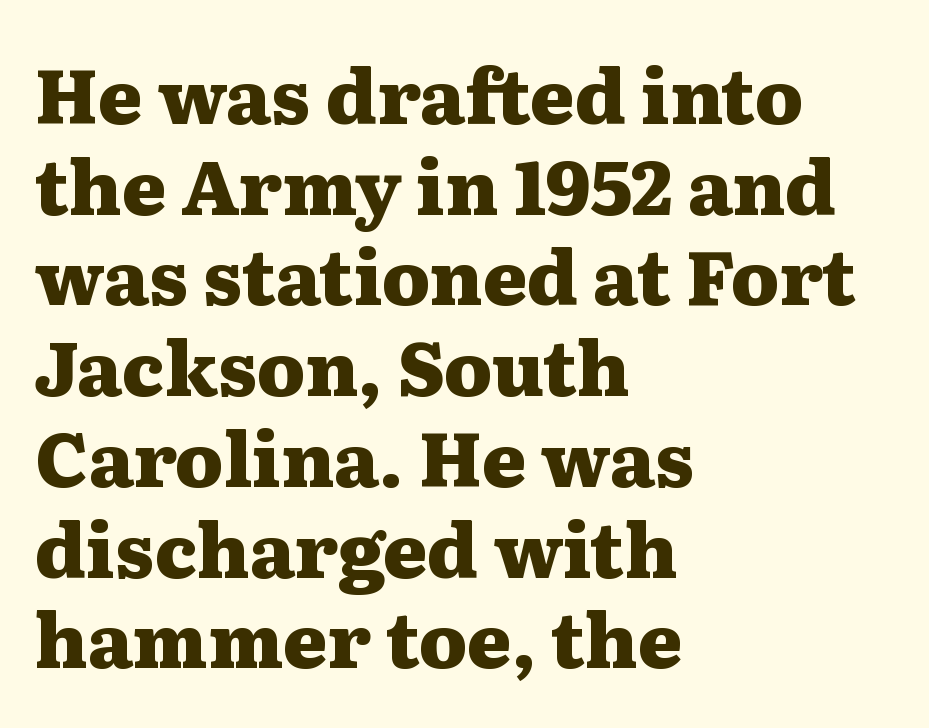
Q: Is the text bold? A: Yes.
Q: Is the text italic (slanted)? A: No, it is upright.
Q: Is the typeface a serif or a sans-serif typeface? A: Serif.
Q: Is the text underlined? A: No.
Q: How is the paragraph aligned? A: Left-aligned.
Q: Is the spacing between letters normal or unusually wide? A: Normal.
Q: Width (condensed, normal, or wide)? A: Wide.
Q: Stroke contrast? A: Medium.
Q: x-height? A: Medium.
Q: Monospaced? A: No.
